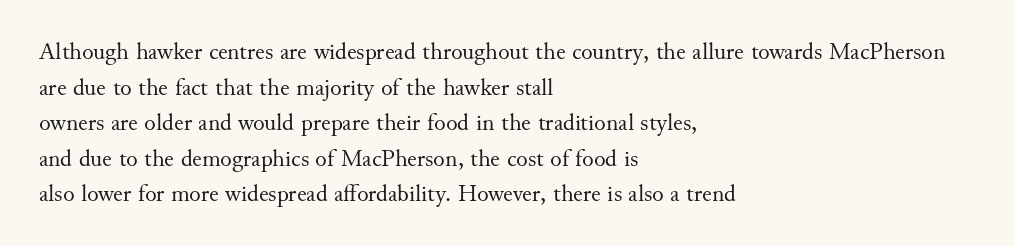
The image shows 24 px text type, upright; set left-aligned, normal line spacing (1.48x), normal letter spacing, not underlined.
